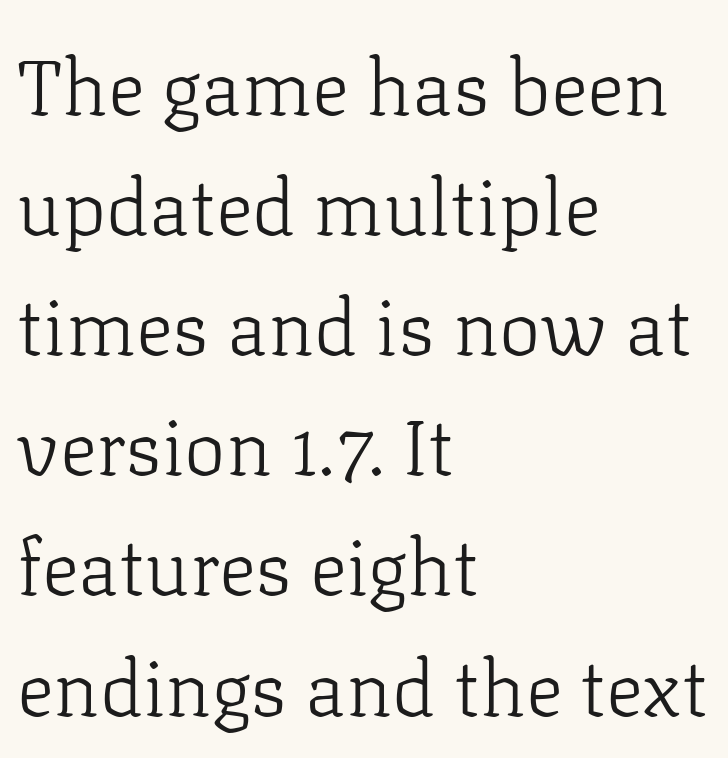
Q: Is the text bold? A: No.
Q: Is the text italic (slanted)? A: No, it is upright.
Q: Is the typeface a serif or a sans-serif typeface? A: Serif.
Q: Is the text underlined? A: No.
Q: How is the paragraph aligned? A: Left-aligned.
Q: Is the spacing between letters normal or unusually wide? A: Normal.
Q: Is the spacing between lines tight, normal or loose? A: Normal.
Q: Width (condensed, normal, or wide)? A: Normal.
Q: Stroke contrast? A: Low.
Q: x-height? A: Medium.
Q: Monospaced? A: No.
